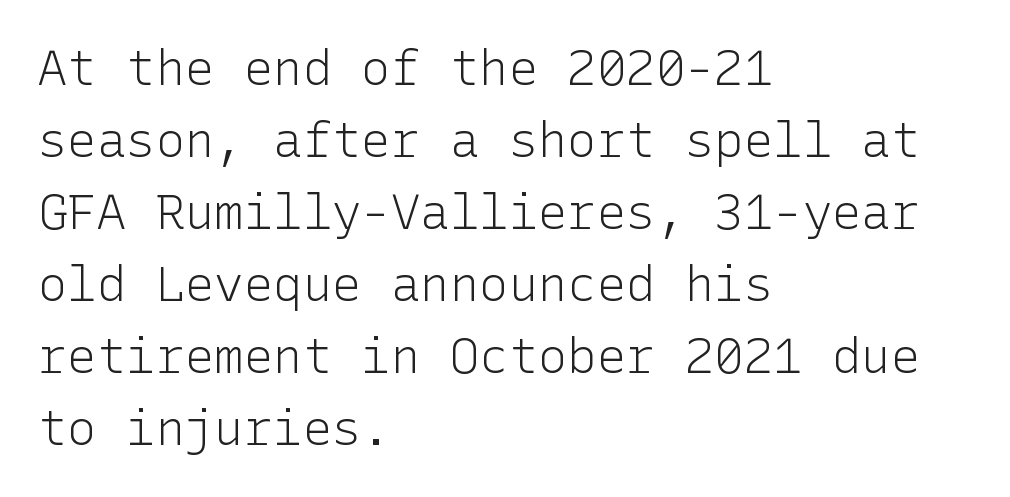
Honestly, the letter spacing is just normal — you wouldn't notice it. Leading matches the norm, producing a regular column. This is roman type, the default non-slanted kind. Stroke mass is kept to a normal reading level or below. Typeset ragged right — the left edge is the straight one. The string is rendered with underlining switched off.
